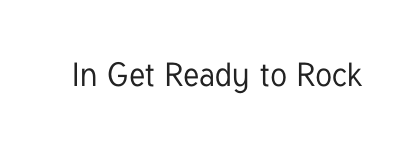
Honestly, the letter spacing is just normal — you wouldn't notice it. The typeface chosen for these lines omits serifs. Looks like regular typesetting: each glyph gets only the width it needs. In terms of posture, this sample is upright. Clear beneath every line of the passage.
